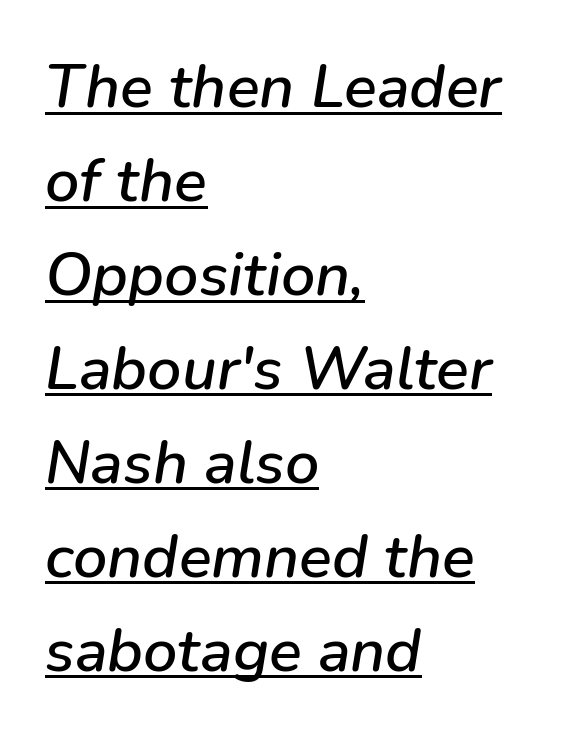
{"italic": "yes", "lean": "right", "slant_degrees": 9, "width": "normal", "stroke_contrast": "low", "x_height": "medium", "monospaced": "no", "underline": "yes", "align": "left", "line_spacing": "normal", "line_spacing_ratio": 1.54, "letter_spacing": "normal", "letter_spacing_em": 0.0, "glyph_px": 61}
